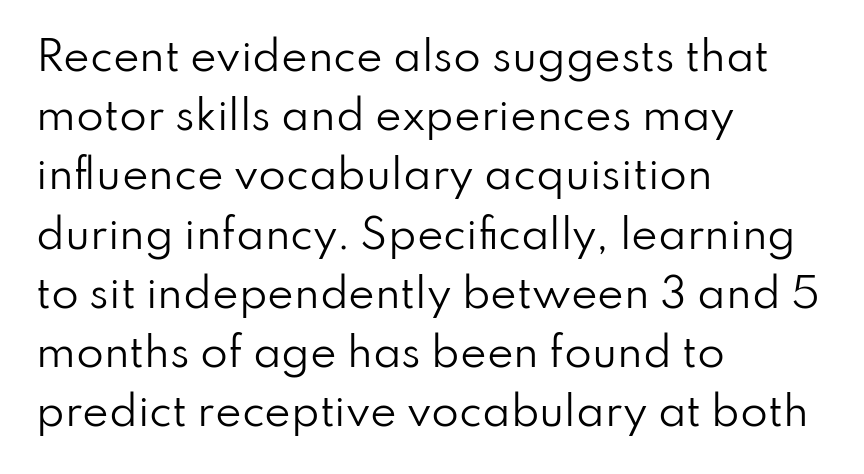
{"serif": "no", "italic": "no", "bold": "no", "weight": "regular", "width": "normal", "stroke_contrast": "low", "x_height": "small", "monospaced": "no", "underline": "no", "align": "left", "line_spacing": "normal", "line_spacing_ratio": 1.48, "letter_spacing": "normal", "letter_spacing_em": 0.0, "glyph_px": 40}
